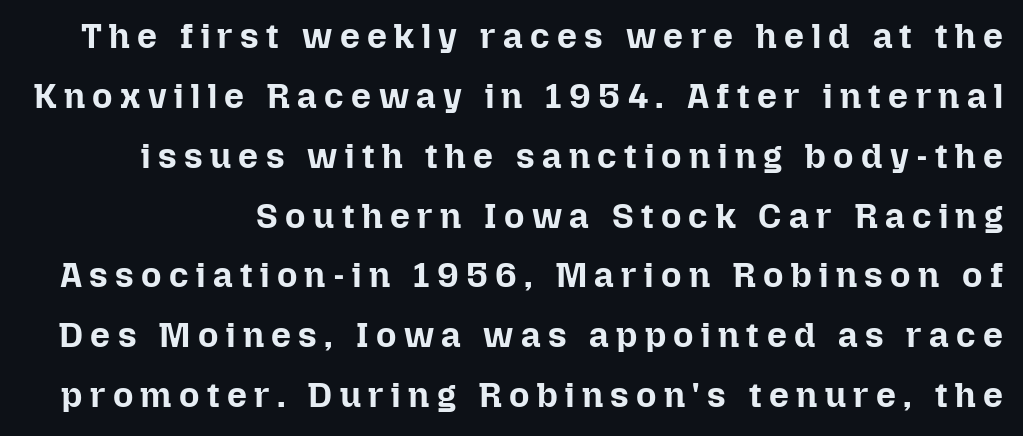
The image shows 35 px bold type, upright; set line spacing 1.71x, unusually wide letter spacing (+0.21 em), not underlined; low stroke contrast and a medium x-height.
